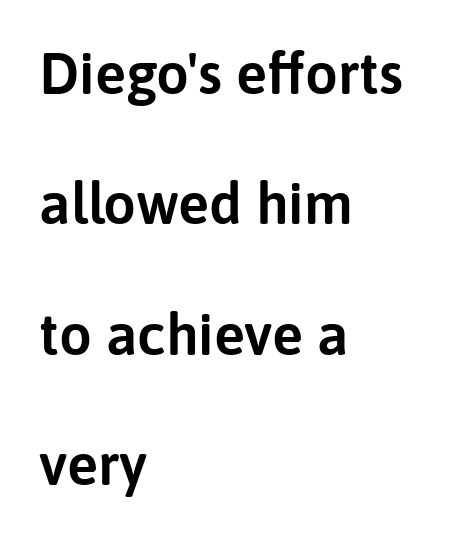
Q: Is the text italic (slanted)? A: No, it is upright.
Q: Is the typeface a serif or a sans-serif typeface? A: Sans-serif.
Q: Is the text underlined? A: No.
Q: How is the paragraph aligned? A: Left-aligned.
Q: Is the spacing between letters normal or unusually wide? A: Normal.
Q: Is the spacing between lines tight, normal or loose? A: Loose.
Q: Width (condensed, normal, or wide)? A: Normal.
Q: Stroke contrast? A: Low.
Q: x-height? A: Medium.
Q: Monospaced? A: No.
